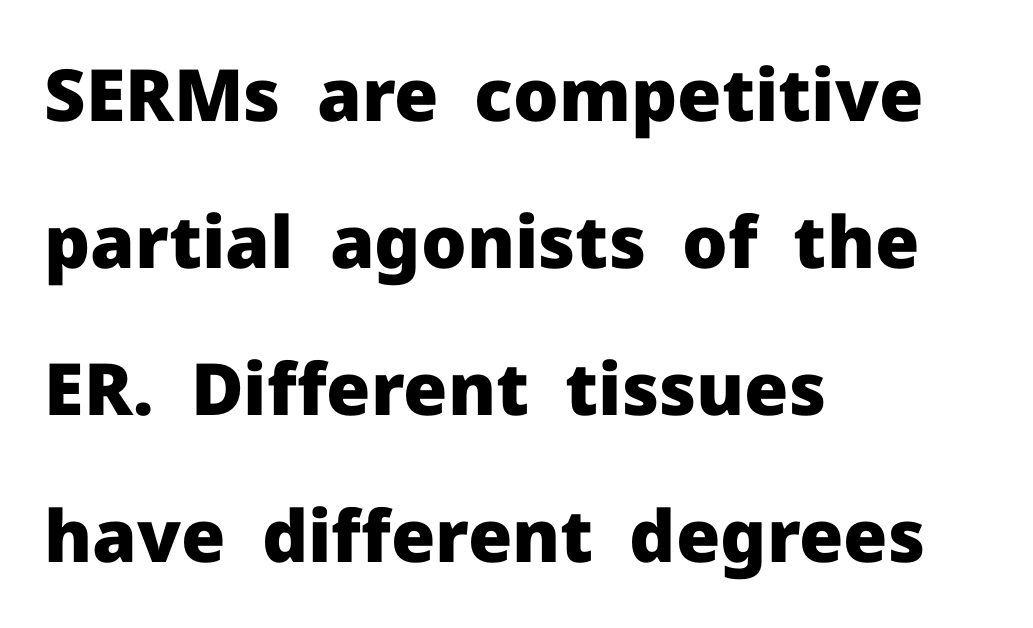
Are there feet on the stems? There aren't — it's a sans. These lines stand farther apart than default settings would place them. The text block is weighted toward the left margin, trailing off unevenly rightward. Check the space under the baseline: it is left empty. Characters remain perfectly vertical along every line.
